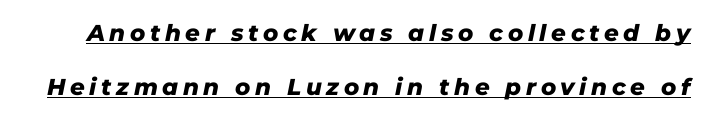
Weight: bold. Style check: oblique. Glyph-to-glyph distance is far greater than everyday printed text. If you measured baseline to baseline, you'd find a long distance. The specimen includes a rule beneath the text block's lines.
